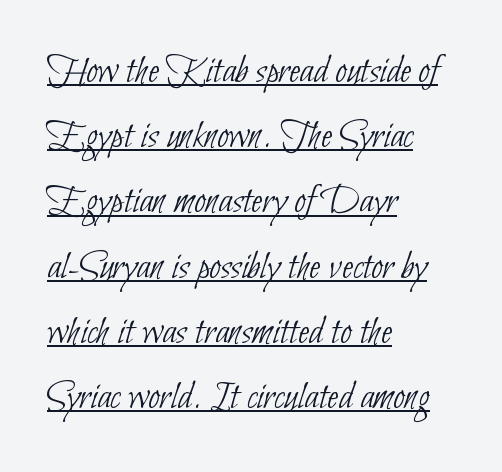
{"serif": "no", "bold": "no", "weight": "thin", "width": "condensed", "stroke_contrast": "low", "x_height": "small", "monospaced": "no", "underline": "yes", "align": "left", "line_spacing": "normal", "line_spacing_ratio": 1.59, "letter_spacing": "normal", "letter_spacing_em": 0.0, "glyph_px": 41}
